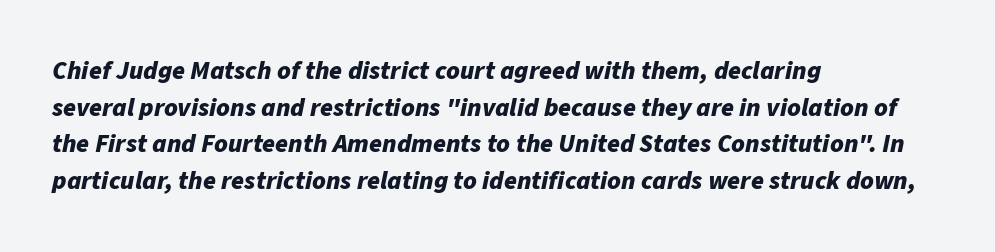
Q: Is the text bold? A: Yes.
Q: Is the text italic (slanted)? A: Yes, it leans right by about 11 degrees.
Q: Is the text underlined? A: No.
Q: How is the paragraph aligned? A: Left-aligned.
Q: Is the spacing between letters normal or unusually wide? A: Normal.
Q: Is the spacing between lines tight, normal or loose? A: Normal.
